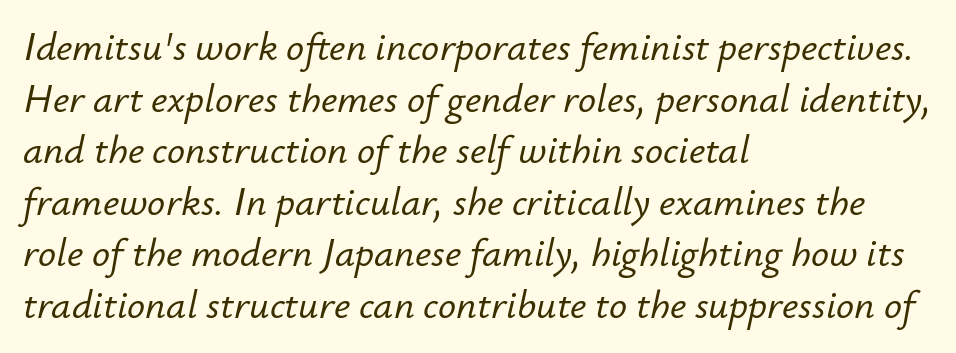
{"italic": "yes", "lean": "right", "slant_degrees": 12, "width": "normal", "stroke_contrast": "low", "x_height": "small", "monospaced": "no", "underline": "no", "align": "left", "line_spacing": "normal", "line_spacing_ratio": 1.29, "letter_spacing": "normal", "letter_spacing_em": 0.0, "glyph_px": 40}
